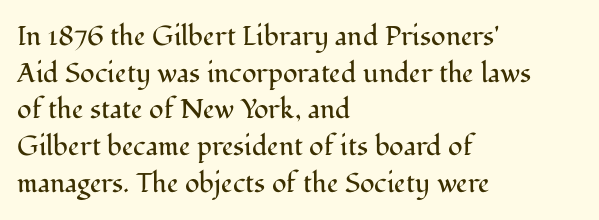
The image shows 27 px text type, upright; set left-aligned, normal line spacing (1.36x), normal letter spacing, not underlined.
